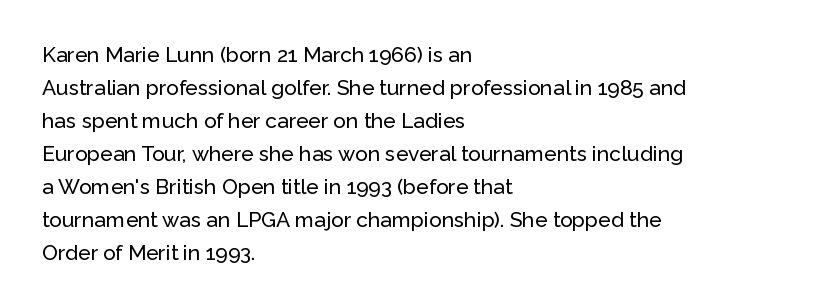
The image shows 21 px text type, upright; set left-aligned, normal line spacing (1.57x), normal letter spacing, not underlined.
